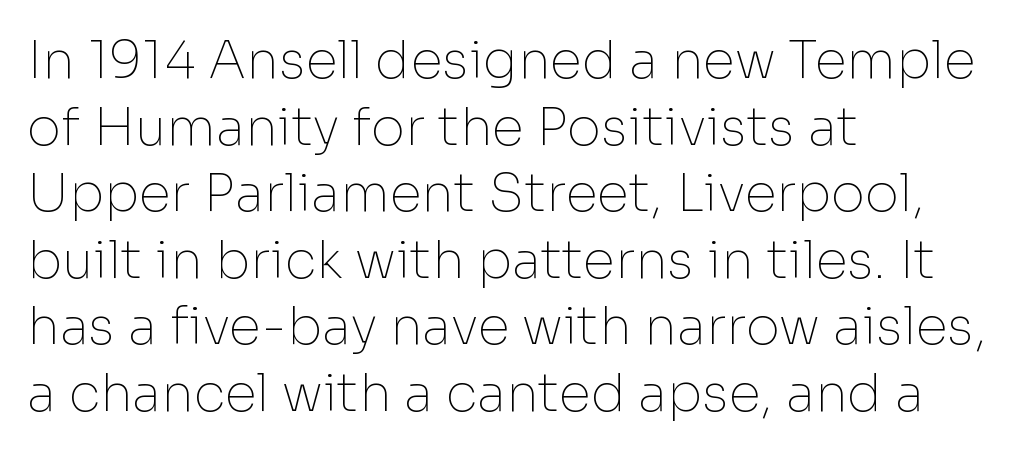
{"serif": "no", "italic": "no", "bold": "no", "weight": "thin", "width": "normal", "stroke_contrast": "low", "x_height": "medium", "monospaced": "no", "underline": "no", "align": "left", "line_spacing": "normal", "line_spacing_ratio": 1.28, "letter_spacing": "normal", "letter_spacing_em": 0.0, "glyph_px": 52}
